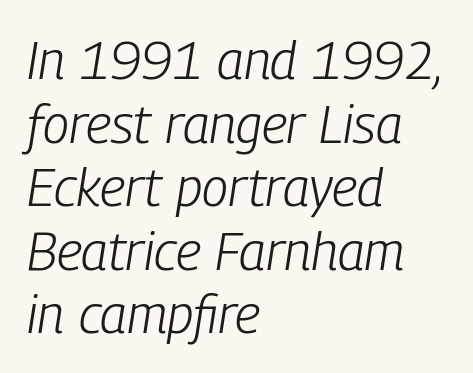
The image shows 53 px light, condensed type, italic (leaning right); set left-aligned, line spacing 1.2x, normal letter spacing, not underlined; low stroke contrast and a medium x-height.
